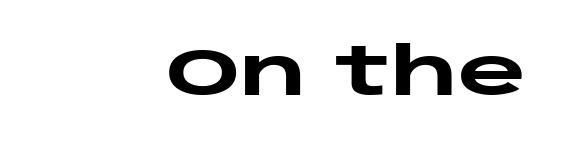
What kind of face is this? One without serifs — a sans. The type sits square on the baseline with zero lean. The specimen omits any rule beneath the text block's lines. This is heavy type, rendered in bold. The setting favours the right margin, as signatures and pull-quotes sometimes do. Character widths vary here, with narrow letters taking less room than wide ones.
